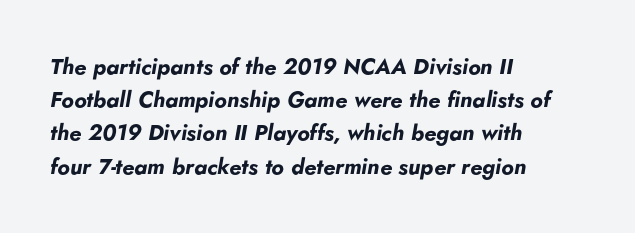
{"italic": "yes", "lean": "right", "slant_degrees": 5, "bold": "yes", "underline": "no", "align": "left", "line_spacing": "normal", "line_spacing_ratio": 1.51, "letter_spacing": "normal", "letter_spacing_em": 0.0, "glyph_px": 22}
